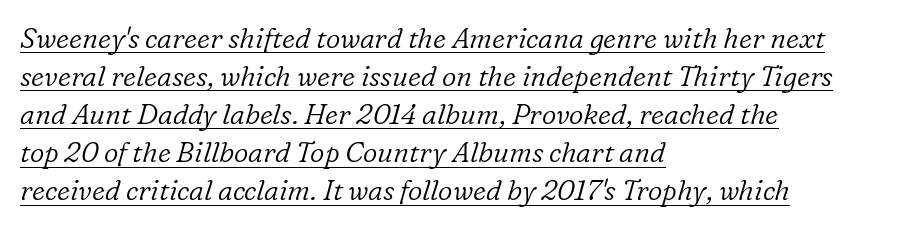
Stroke terminals: seriffed. A typographer would call this underscored text. The font's italic variant was chosen for this text. These lines stack with their left ends in a neat column.
